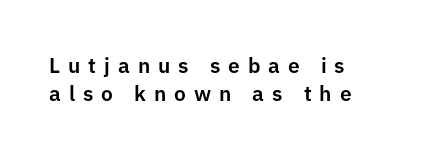
{"italic": "no", "underline": "no", "align": "left", "line_spacing": "normal", "line_spacing_ratio": 1.31, "letter_spacing": "wide", "letter_spacing_em": 0.38, "glyph_px": 21}
